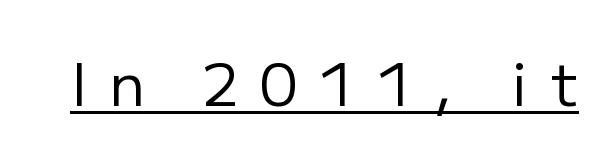
The image shows 59 px regular-weight sans-serif type, upright; set unusually wide letter spacing (+0.35 em), underlined; low stroke contrast and a medium x-height.
